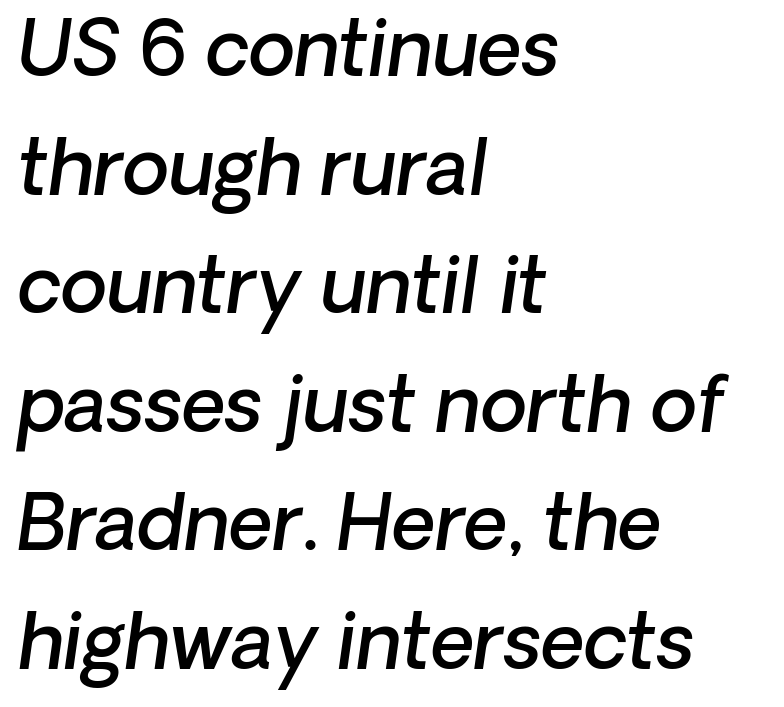
The paragraph has a hard left edge and a soft right edge. Notice how descenders clear the ascenders below comfortably — that's standard leading. The area under the type is left untouched. Caption: semibold face, moderately heavy strokes.
